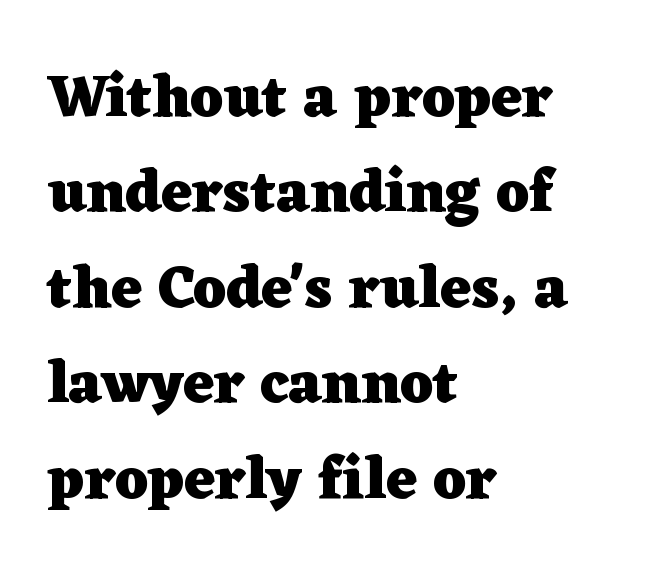
The text block is weighted toward the left margin, trailing off unevenly rightward. Varying glyph widths throughout — classic text-font behaviour. Whoever set this chose a conventional vertical rhythm. This is heavy type, rendered in bold. This rendering employs a face with finishing strokes, i.e., a serif. Does the lettering tilt? It doesn't — this is upright.
